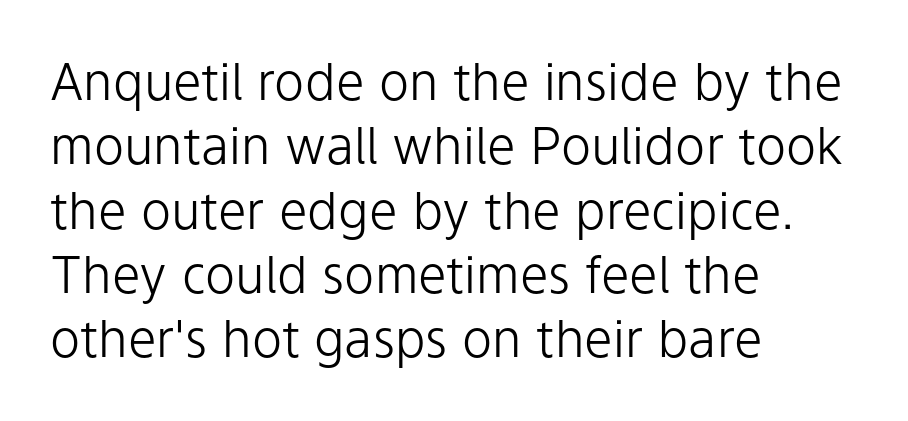
Q: Is the text bold? A: No.
Q: Is the text italic (slanted)? A: No, it is upright.
Q: Is the typeface a serif or a sans-serif typeface? A: Sans-serif.
Q: Is the text underlined? A: No.
Q: How is the paragraph aligned? A: Left-aligned.
Q: Is the spacing between letters normal or unusually wide? A: Normal.
Q: Is the spacing between lines tight, normal or loose? A: Normal.
Q: Width (condensed, normal, or wide)? A: Normal.
Q: Stroke contrast? A: Low.
Q: x-height? A: Medium.
Q: Monospaced? A: No.
